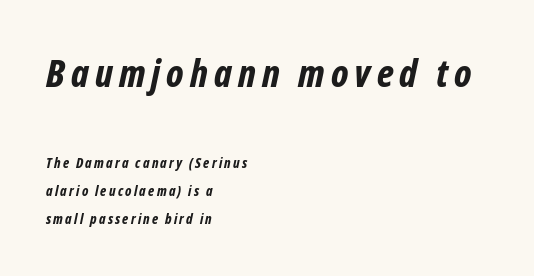
{"italic": "yes", "lean": "right", "slant_degrees": 12, "bold": "yes", "weight": "bold", "width": "condensed", "stroke_contrast": "low", "x_height": "medium", "monospaced": "no", "underline": "no", "align": "left", "line_spacing": "loose", "line_spacing_ratio": 2.01, "larger_block": "first", "size_ratio": 2.71, "glyph_px": 38}
